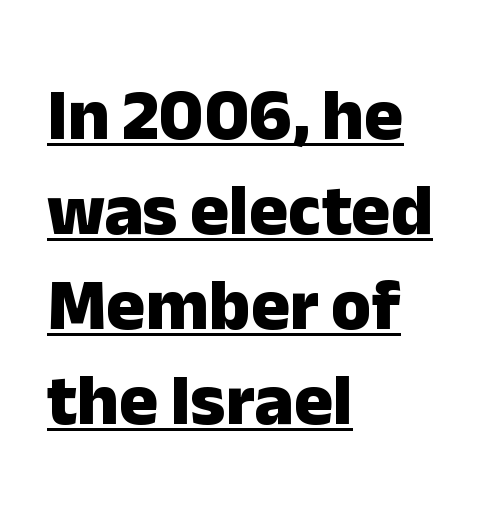
The image shows 73 px heavy sans-serif type, upright; set left-aligned, normal line spacing (1.3x), normal letter spacing, underlined; low stroke contrast and a medium x-height.
